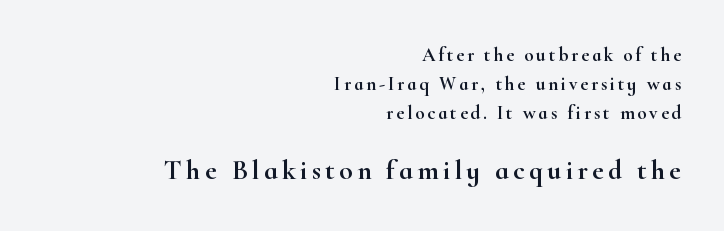
Q: Is the text italic (slanted)? A: No, it is upright.
Q: Is the typeface a serif or a sans-serif typeface? A: Serif.
Q: Is the text underlined? A: No.
Q: How is the paragraph aligned? A: Right-aligned.
Q: Is the spacing between lines tight, normal or loose? A: Normal.
Q: Which block of text is set in a larger size, the first (top) or the second (bottom)? A: The second (bottom) one.
Q: Width (condensed, normal, or wide)? A: Wide.
Q: Stroke contrast? A: High.
Q: x-height? A: Small.
Q: Monospaced? A: No.
